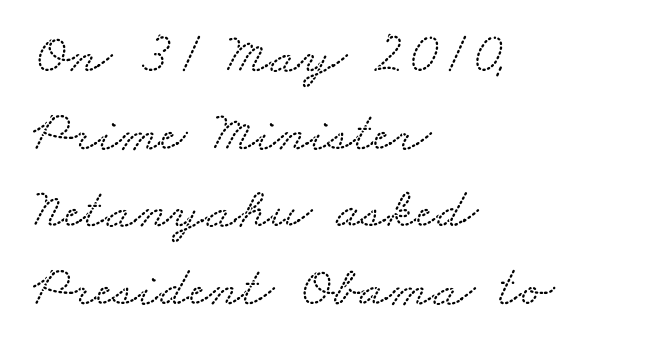
{"serif": "yes", "width": "wide", "stroke_contrast": "medium", "x_height": "small", "monospaced": "no", "underline": "no", "align": "left", "line_spacing": "normal", "line_spacing_ratio": 1.34, "letter_spacing": "normal", "letter_spacing_em": 0.0, "glyph_px": 58}
